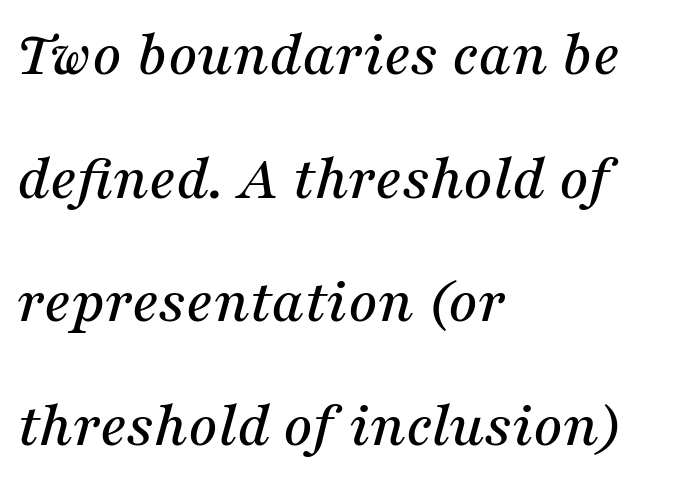
{"serif": "yes", "italic": "yes", "lean": "right", "slant_degrees": 16, "width": "normal", "stroke_contrast": "medium", "x_height": "medium", "monospaced": "no", "underline": "no", "align": "left", "line_spacing": "loose", "line_spacing_ratio": 1.93, "letter_spacing": "normal", "letter_spacing_em": 0.0, "glyph_px": 64}
